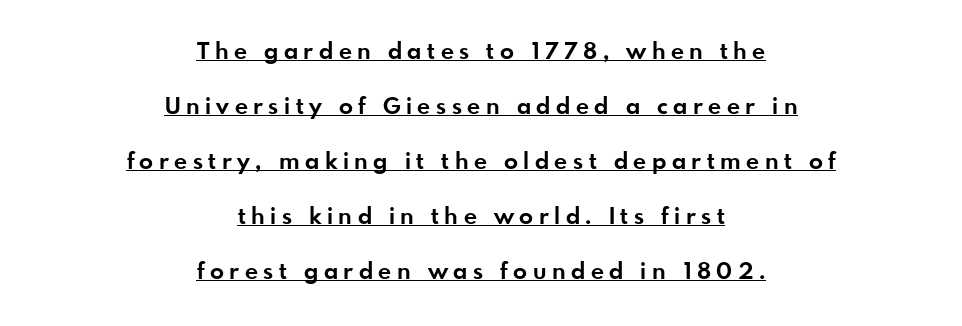
Words appear elongated and porous because spacing is wide. Notice how thick the strokes are: this is what a full bold looks like. Casual observation: everything's sitting right in the middle. Check the space under the baseline: a stroke is drawn there. Notice the wide empty band between every row — that's loose leading. Does the lettering tilt? It doesn't — this is upright.
